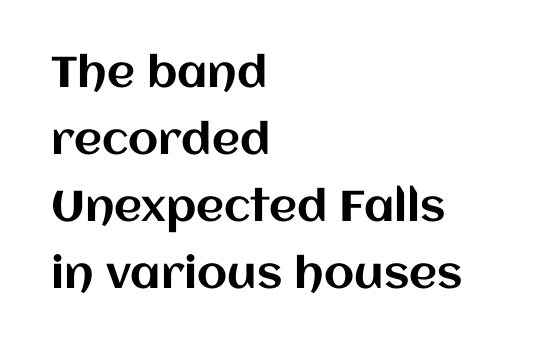
Q: Is the text italic (slanted)? A: No, it is upright.
Q: Is the text underlined? A: No.
Q: How is the paragraph aligned? A: Left-aligned.
Q: Is the spacing between letters normal or unusually wide? A: Normal.
Q: Is the spacing between lines tight, normal or loose? A: Normal.
Q: Width (condensed, normal, or wide)? A: Normal.
Q: Stroke contrast? A: Medium.
Q: x-height? A: Large.
Q: Monospaced? A: No.
